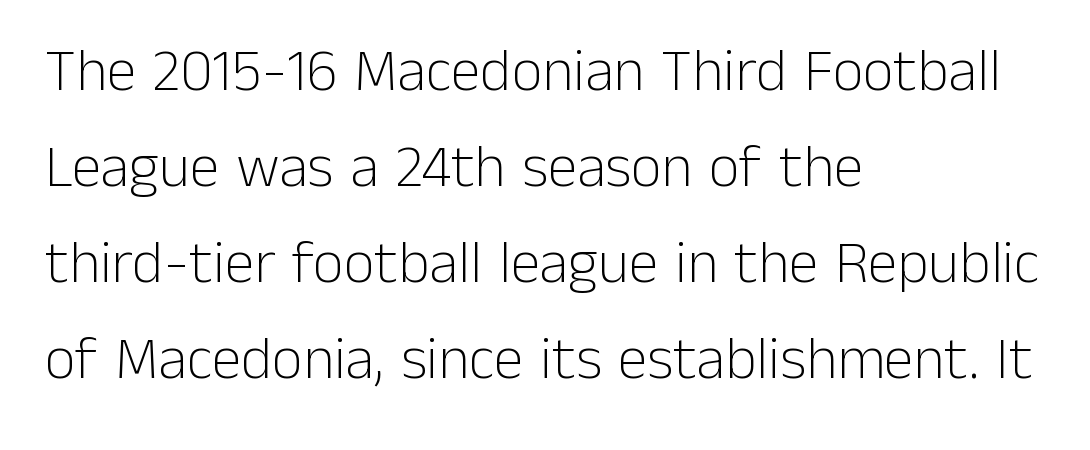
Q: Is the text bold? A: No.
Q: Is the text italic (slanted)? A: No, it is upright.
Q: Is the typeface a serif or a sans-serif typeface? A: Sans-serif.
Q: Is the text underlined? A: No.
Q: How is the paragraph aligned? A: Left-aligned.
Q: Is the spacing between letters normal or unusually wide? A: Normal.
Q: Is the spacing between lines tight, normal or loose? A: Normal.
Q: Width (condensed, normal, or wide)? A: Normal.
Q: Stroke contrast? A: Low.
Q: x-height? A: Medium.
Q: Monospaced? A: No.
